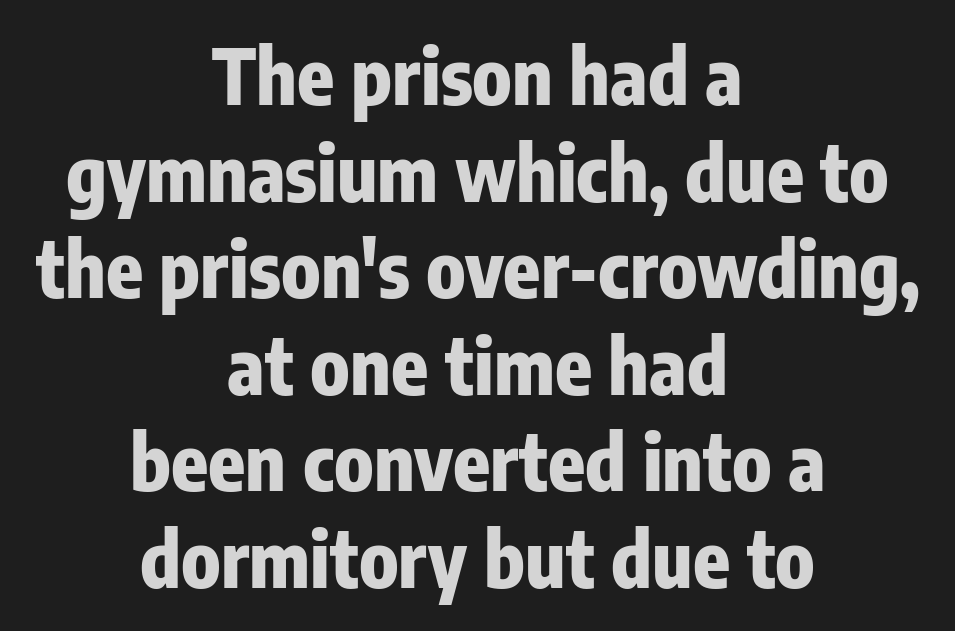
{"serif": "no", "italic": "no", "bold": "yes", "weight": "heavy", "width": "condensed", "stroke_contrast": "low", "x_height": "medium", "monospaced": "no", "underline": "no", "align": "center", "line_spacing": "normal", "line_spacing_ratio": 1.27, "letter_spacing": "normal", "letter_spacing_em": 0.0, "glyph_px": 76}
